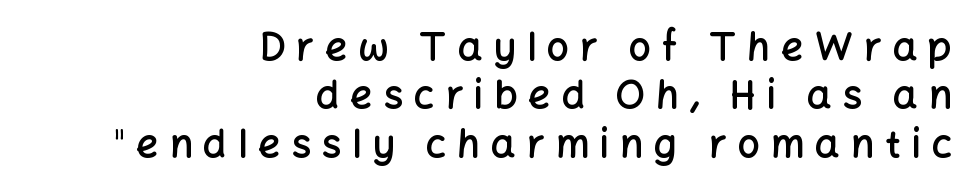
{"serif": "no", "italic": "no", "bold": "semi", "weight": "semibold", "width": "normal", "stroke_contrast": "low", "x_height": "medium", "monospaced": "no", "underline": "no", "align": "right", "line_spacing_ratio": 1.24, "letter_spacing": "wide", "letter_spacing_em": 0.28, "glyph_px": 39}
